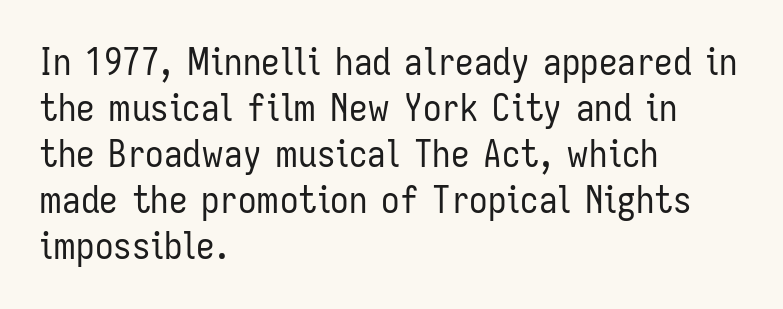
Q: Is the text bold? A: No.
Q: Is the text italic (slanted)? A: No, it is upright.
Q: Is the typeface a serif or a sans-serif typeface? A: Sans-serif.
Q: Is the text underlined? A: No.
Q: How is the paragraph aligned? A: Left-aligned.
Q: Is the spacing between letters normal or unusually wide? A: Normal.
Q: Width (condensed, normal, or wide)? A: Condensed.
Q: Stroke contrast? A: Low.
Q: x-height? A: Medium.
Q: Monospaced? A: No.
